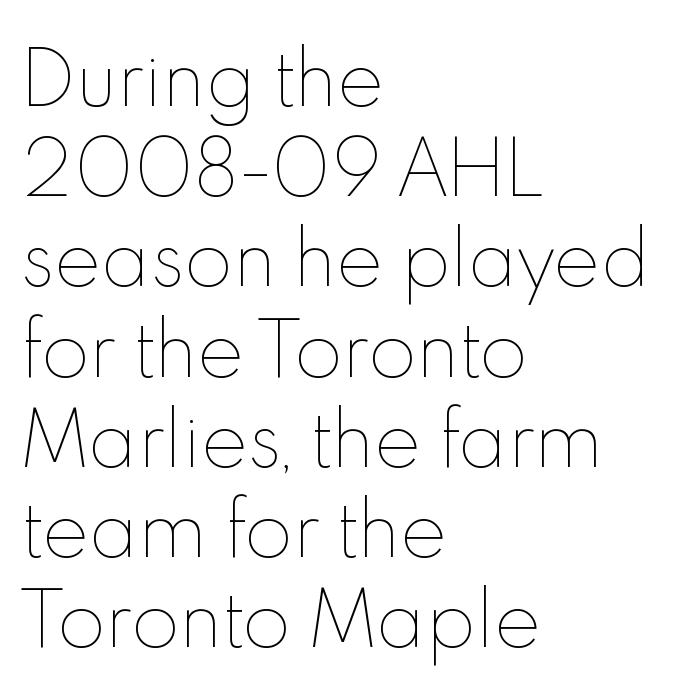
The image shows 71 px thin type, upright; set left-aligned, normal line spacing (1.27x), normal letter spacing, not underlined; a small x-height.
